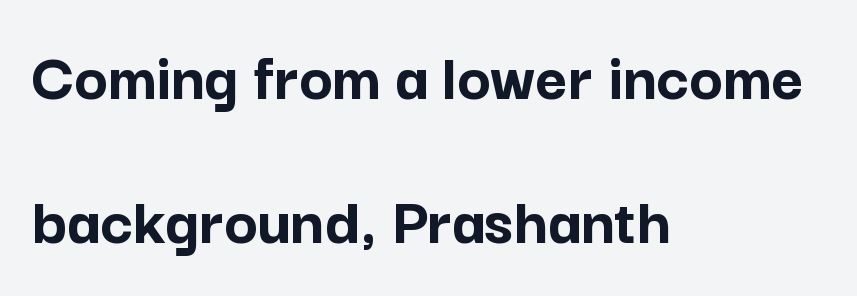
The image shows 70 px semibold sans-serif type, upright; set left-aligned, loose line spacing (2.06x), normal letter spacing, not underlined; low stroke contrast and a medium x-height.
